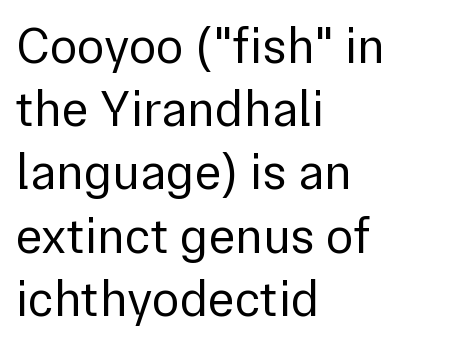
The rendering uses natural spacing where letterforms have individual widths. The face used here is rendered with its standard letterfit. Stems here are at most as thick as an everyday book face. Where is the straight margin? On the left. Typographically, this falls in the sans-serif category. This is roman type, the default non-slanted kind.
